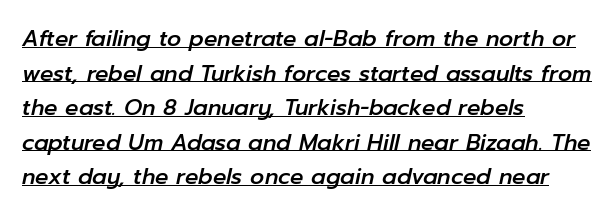
The image shows 22 px text type, italic (leaning right); set left-aligned, normal line spacing (1.57x), normal letter spacing, underlined.
